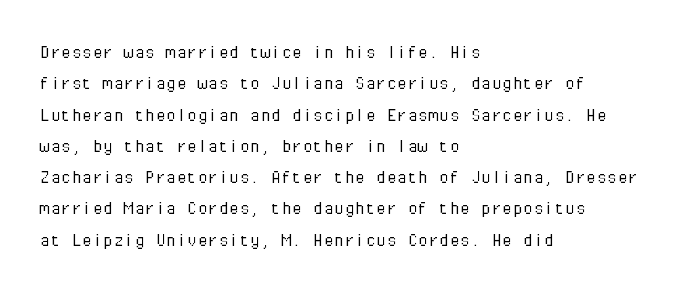
Q: Is the text bold? A: No.
Q: Is the text italic (slanted)? A: No, it is upright.
Q: Is the text underlined? A: No.
Q: How is the paragraph aligned? A: Left-aligned.
Q: Is the spacing between letters normal or unusually wide? A: Normal.
Q: Is the spacing between lines tight, normal or loose? A: Normal.
